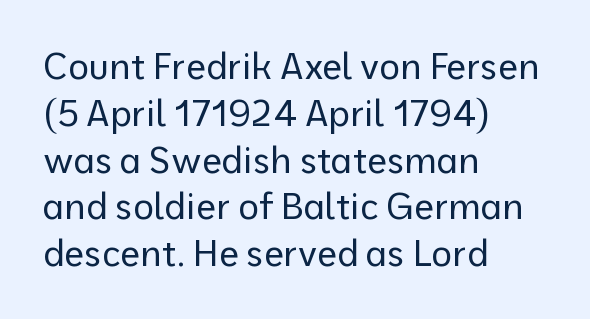
{"serif": "no", "italic": "no", "bold": "no", "weight": "regular", "width": "normal", "stroke_contrast": "low", "x_height": "medium", "monospaced": "no", "underline": "no", "align": "left", "line_spacing": "normal", "line_spacing_ratio": 1.3, "letter_spacing": "normal", "letter_spacing_em": 0.0, "glyph_px": 36}
